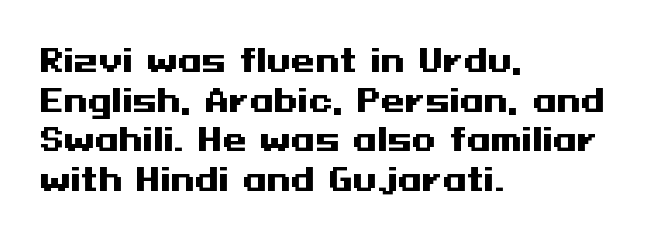
The image shows 31 px heavy, wide sans-serif type, upright; set left-aligned, normal line spacing (1.28x), normal letter spacing, not underlined; medium stroke contrast and a medium x-height.
